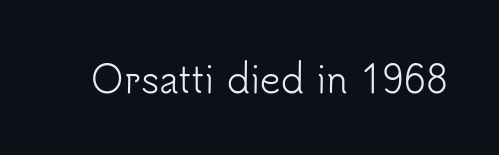
Q: Is the text bold? A: No.
Q: Is the text italic (slanted)? A: No, it is upright.
Q: Is the typeface a serif or a sans-serif typeface? A: Sans-serif.
Q: Is the text underlined? A: No.
Q: Is the spacing between letters normal or unusually wide? A: Normal.
Q: Width (condensed, normal, or wide)? A: Normal.
Q: Stroke contrast? A: Low.
Q: x-height? A: Small.
Q: Monospaced? A: No.
